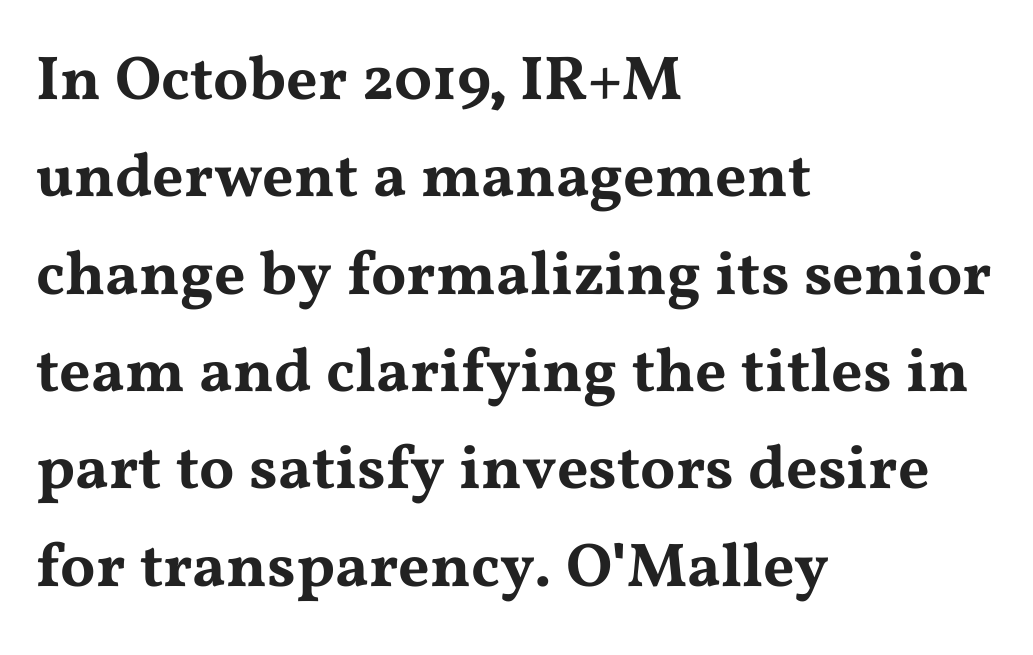
Letterform terminals end in serifs throughout the passage. Between one letter and the next there's only the usual sliver of space. Glance below the letters and you will spot only blank space. Leading matches the norm, producing a regular column. Note the varied advance widths — an 'i' is clearly narrower than an 'm'.
